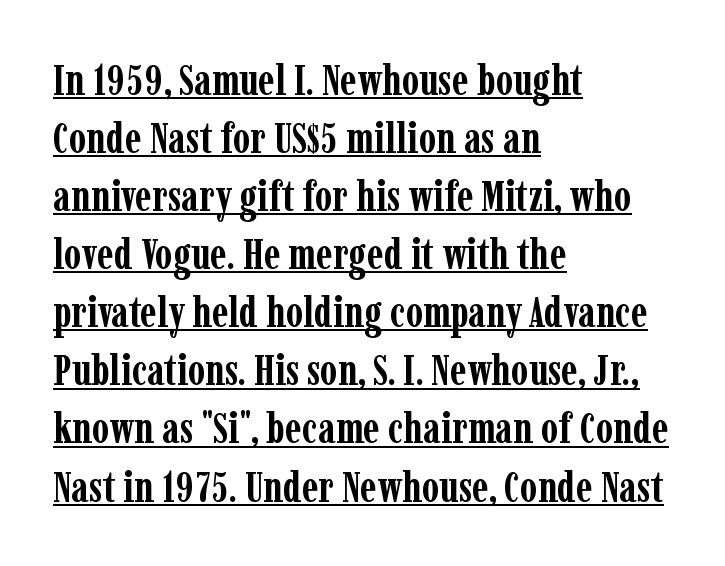
{"serif": "yes", "italic": "no", "bold": "yes", "weight": "semibold", "width": "condensed", "stroke_contrast": "low", "x_height": "medium", "monospaced": "no", "underline": "yes", "align": "left", "line_spacing": "normal", "line_spacing_ratio": 1.32, "letter_spacing": "normal", "letter_spacing_em": 0.0, "glyph_px": 44}
